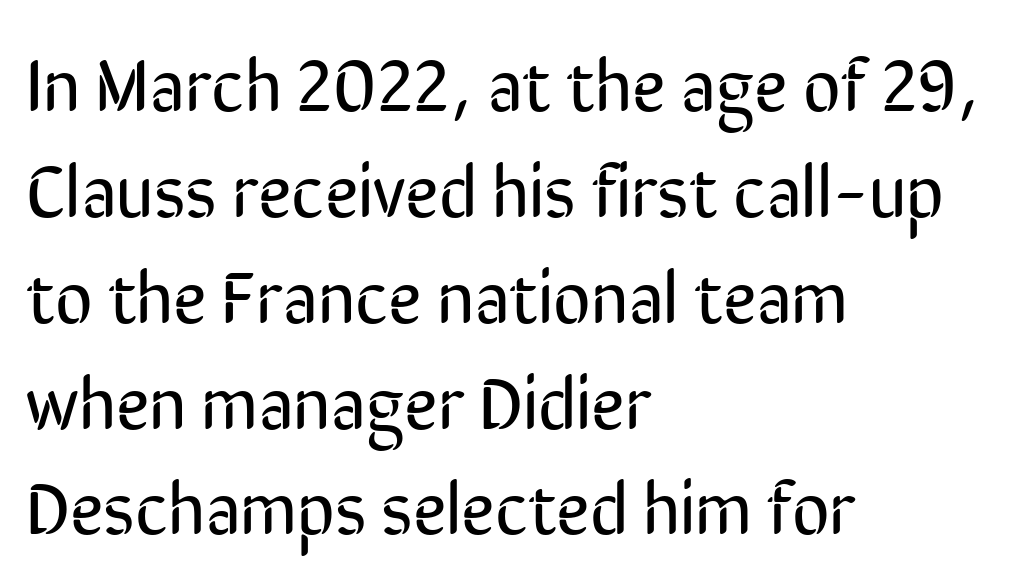
{"serif": "no", "italic": "no", "bold": "no", "weight": "regular", "width": "condensed", "stroke_contrast": "low", "x_height": "medium", "monospaced": "no", "underline": "no", "align": "left", "line_spacing": "normal", "line_spacing_ratio": 1.45, "letter_spacing": "normal", "letter_spacing_em": 0.0, "glyph_px": 73}
